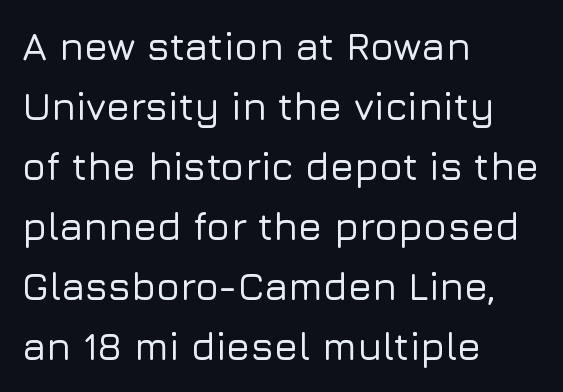
One-word summary of the alignment: left. It's the straight-up-and-down kind of type. Caption: standard tracking, unaltered. Each letter keeps its own natural width here, so spacing adapts to shape.
